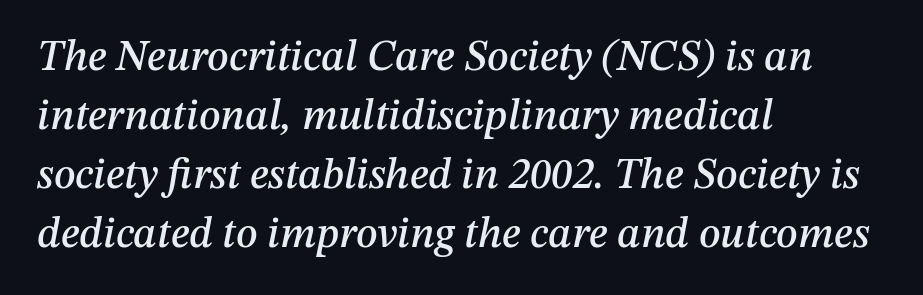
{"italic": "yes", "lean": "right", "slant_degrees": 12, "width": "normal", "stroke_contrast": "medium", "x_height": "medium", "monospaced": "no", "underline": "no", "align": "left", "line_spacing": "normal", "line_spacing_ratio": 1.37, "letter_spacing": "normal", "letter_spacing_em": 0.0, "glyph_px": 43}
